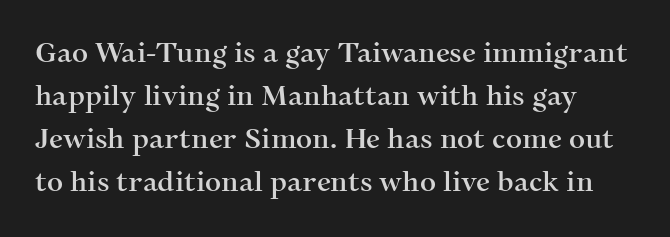
Q: Is the text italic (slanted)? A: No, it is upright.
Q: Is the typeface a serif or a sans-serif typeface? A: Serif.
Q: Is the text underlined? A: No.
Q: Is the spacing between letters normal or unusually wide? A: Normal.
Q: Is the spacing between lines tight, normal or loose? A: Normal.
Q: Width (condensed, normal, or wide)? A: Normal.
Q: Stroke contrast? A: Medium.
Q: x-height? A: Medium.
Q: Monospaced? A: No.
